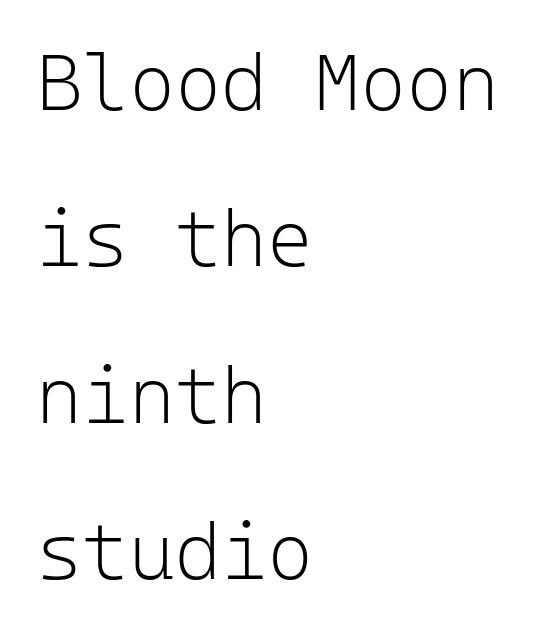
The image shows 79 px light sans-serif type, upright, monospaced; set left-aligned, loose line spacing (1.98x), normal letter spacing, not underlined; low stroke contrast and a medium x-height.
